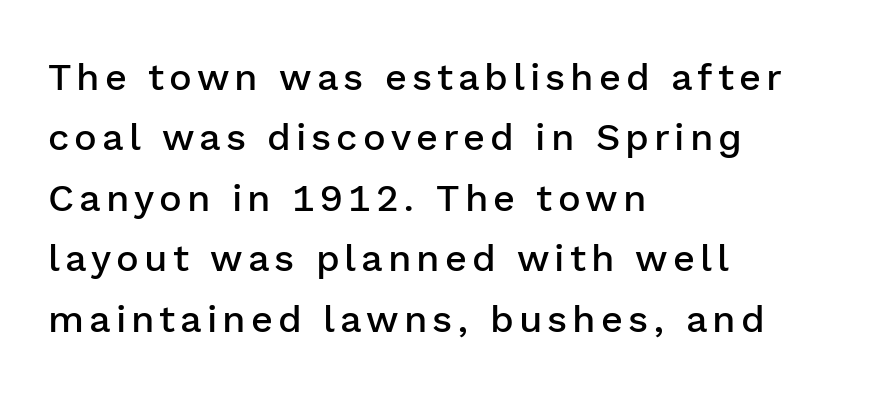
Q: Is the text bold? A: Semi-bold.
Q: Is the text italic (slanted)? A: No, it is upright.
Q: Is the typeface a serif or a sans-serif typeface? A: Sans-serif.
Q: Is the text underlined? A: No.
Q: How is the paragraph aligned? A: Left-aligned.
Q: Is the spacing between lines tight, normal or loose? A: Normal.
Q: Width (condensed, normal, or wide)? A: Normal.
Q: Stroke contrast? A: Low.
Q: x-height? A: Medium.
Q: Monospaced? A: No.
